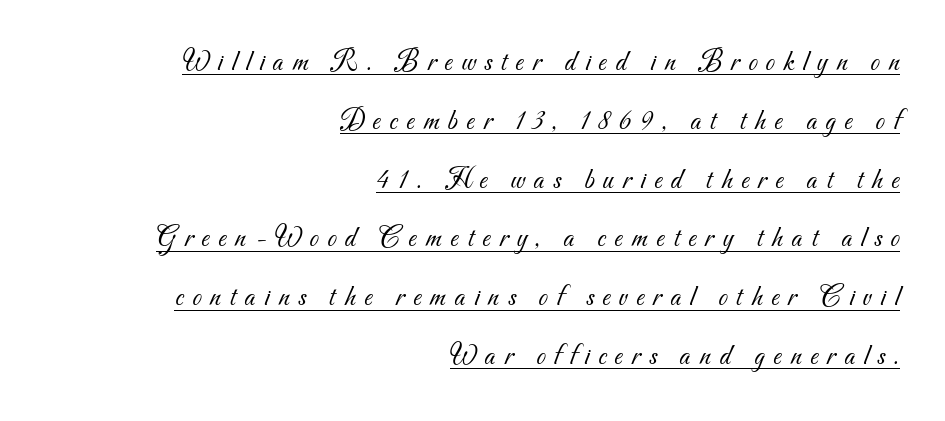
In designer terms, the underline attribute is active on this setting. The block of text is sparse from top to bottom, with ample space between rows. Character widths vary here, with narrow letters taking less room than wide ones. Unbolded letterforms with no extra heft. Nothing sits at the stroke ends, so this counts as sans-serif.
